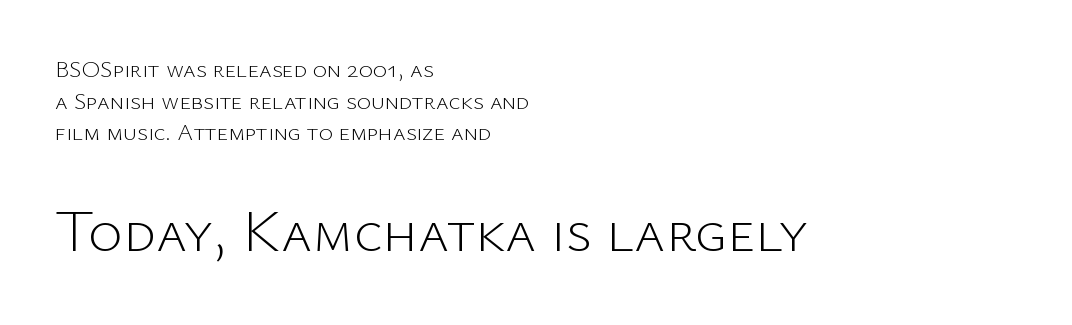
The image shows 59 px light sans-serif type, upright; set left-aligned, normal line spacing (1.32x), normal letter spacing, not underlined; the second (bottom) block is 2.46x larger; low stroke contrast and a medium x-height.
